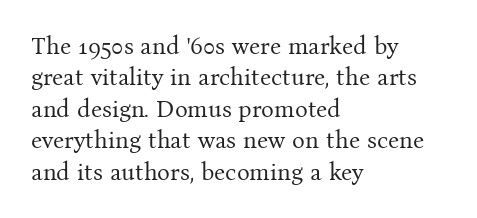
{"italic": "no", "bold": "no", "underline": "no", "align": "left", "line_spacing": "normal", "line_spacing_ratio": 1.31, "letter_spacing": "normal", "letter_spacing_em": 0.0, "glyph_px": 24}
